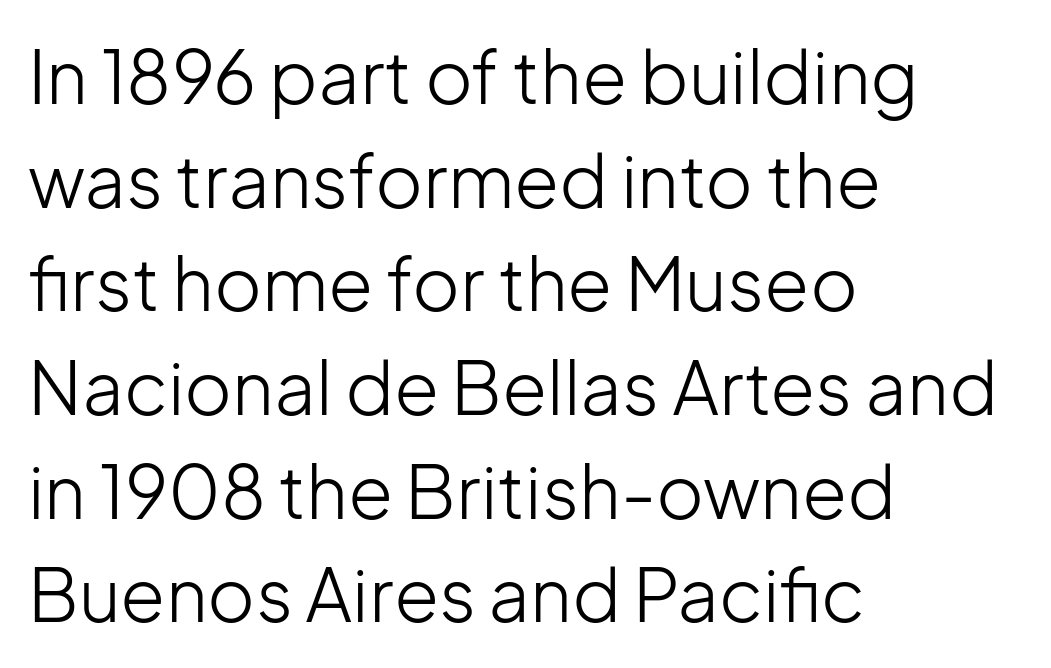
{"serif": "no", "italic": "no", "bold": "no", "weight": "light", "width": "normal", "stroke_contrast": "low", "x_height": "medium", "monospaced": "no", "underline": "no", "align": "left", "line_spacing": "normal", "line_spacing_ratio": 1.42, "letter_spacing": "normal", "letter_spacing_em": 0.0, "glyph_px": 73}
